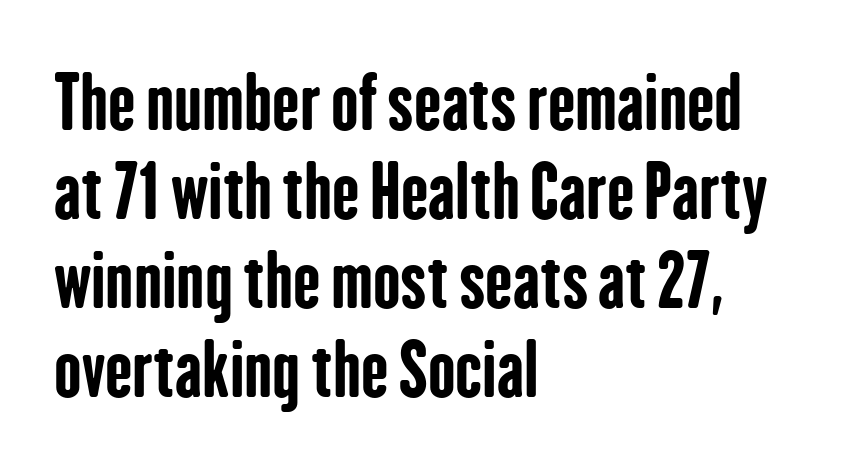
Strong, thick strokes mark this as bold type. Proportional: the letters do not fall into vertical columns. Examine the stroke ends and you'll find no serifs. Standard letterfit; no display-style spreading of the glyphs. This is roman type, the default non-slanted kind.
